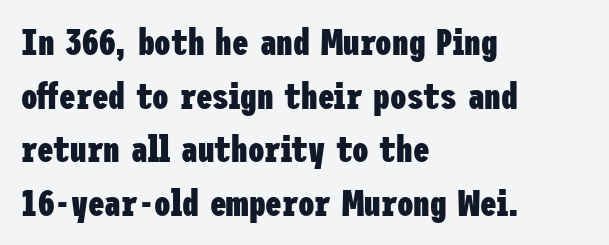
The image shows 37 px heavy, condensed sans-serif type, upright; set left-aligned, normal line spacing (1.45x), normal letter spacing, not underlined; low stroke contrast and a medium x-height.
